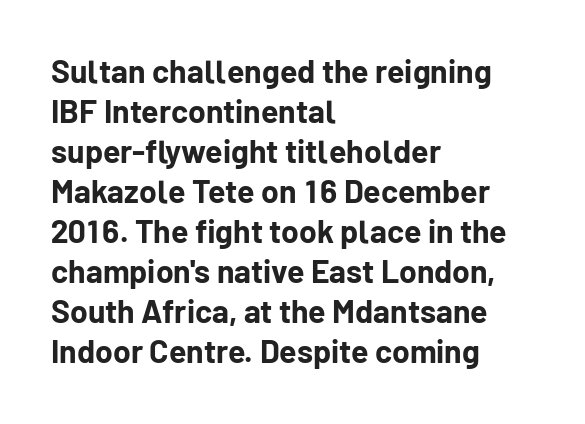
{"serif": "no", "italic": "no", "bold": "yes", "weight": "bold", "width": "normal", "stroke_contrast": "low", "x_height": "medium", "monospaced": "no", "underline": "no", "align": "left", "line_spacing": "normal", "line_spacing_ratio": 1.25, "letter_spacing": "normal", "letter_spacing_em": 0.0, "glyph_px": 32}
